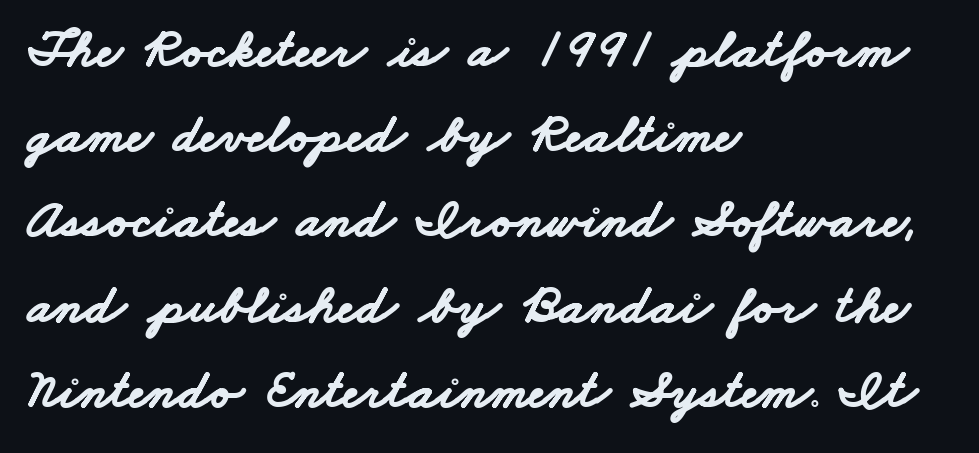
{"serif": "no", "bold": "yes", "weight": "bold", "width": "wide", "stroke_contrast": "low", "x_height": "small", "monospaced": "no", "underline": "no", "align": "left", "line_spacing": "normal", "line_spacing_ratio": 1.55, "letter_spacing": "normal", "letter_spacing_em": 0.0, "glyph_px": 55}
